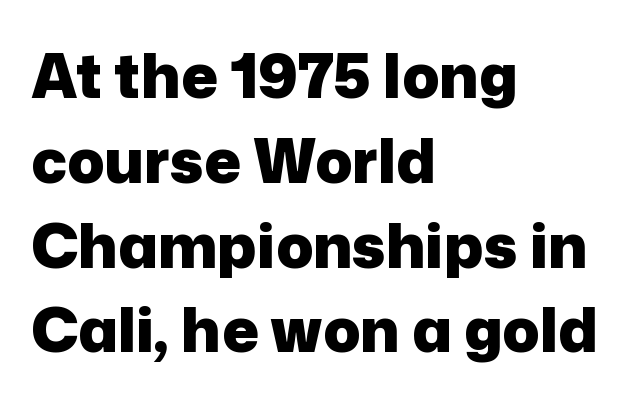
{"serif": "no", "italic": "no", "bold": "yes", "weight": "heavy", "width": "normal", "stroke_contrast": "low", "x_height": "medium", "monospaced": "no", "underline": "no", "align": "left", "line_spacing": "normal", "line_spacing_ratio": 1.39, "letter_spacing": "normal", "letter_spacing_em": 0.0, "glyph_px": 61}
